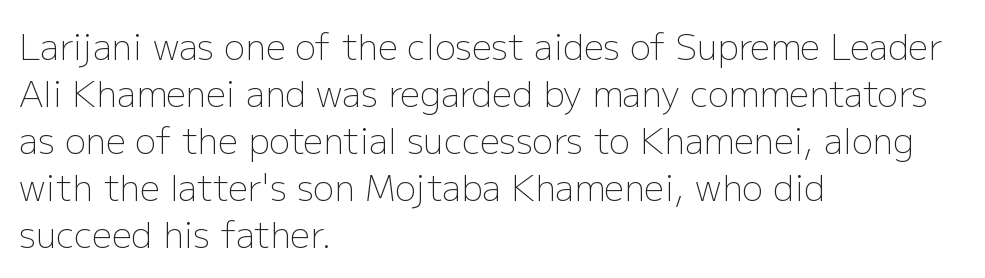
The image shows 35 px light sans-serif type, upright; set left-aligned, normal line spacing (1.34x), normal letter spacing, not underlined; low stroke contrast and a medium x-height.
